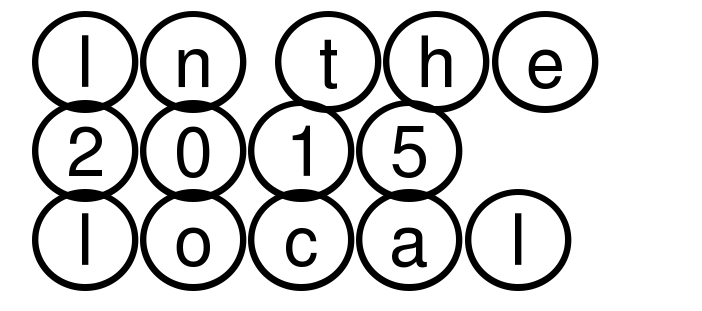
The image shows 70 px wide type, upright; set left-aligned, normal line spacing (1.27x), normal letter spacing, not underlined; a large x-height.
